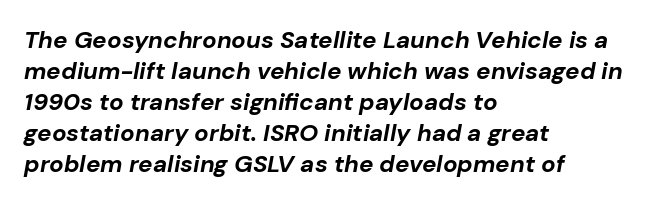
The image shows 24 px bold type, italic (leaning right); set left-aligned, normal line spacing (1.29x), normal letter spacing, not underlined.
